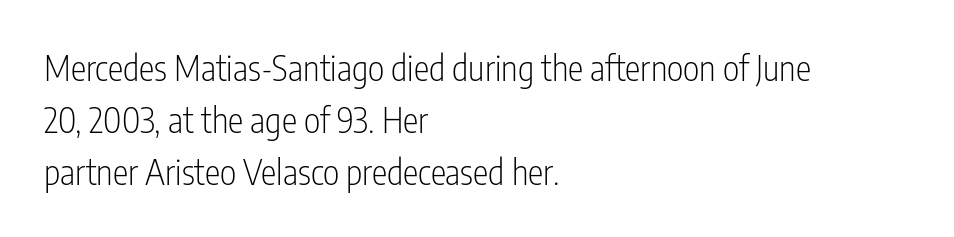
Q: Is the text bold? A: No.
Q: Is the text italic (slanted)? A: No, it is upright.
Q: Is the typeface a serif or a sans-serif typeface? A: Sans-serif.
Q: Is the text underlined? A: No.
Q: How is the paragraph aligned? A: Left-aligned.
Q: Is the spacing between letters normal or unusually wide? A: Normal.
Q: Is the spacing between lines tight, normal or loose? A: Normal.
Q: Width (condensed, normal, or wide)? A: Condensed.
Q: Stroke contrast? A: Low.
Q: x-height? A: Medium.
Q: Monospaced? A: No.
